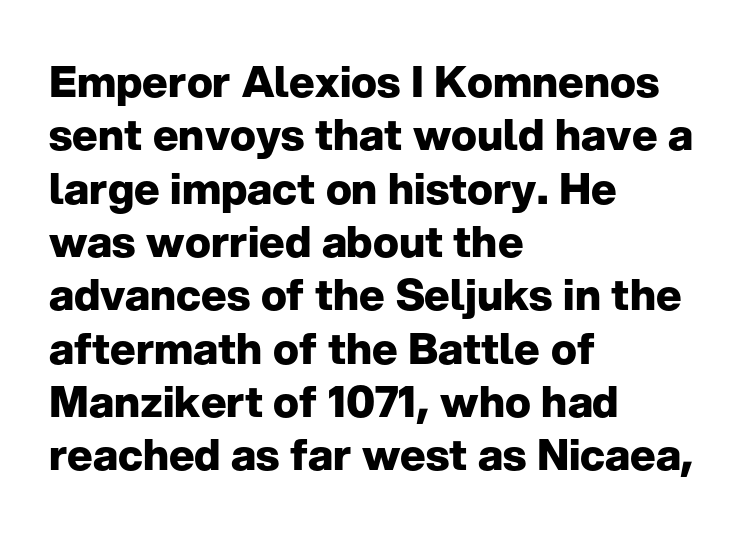
The rendering uses natural spacing where letterforms have individual widths. A dark, heavy texture on the line: the type is bold. The glyphs in this specimen are sans serif. Observe the ordinary spacing: letters are neighbours, not strangers. The foot of each line stays bare and open. Caption: multi-line text, flush left, ragged right.
